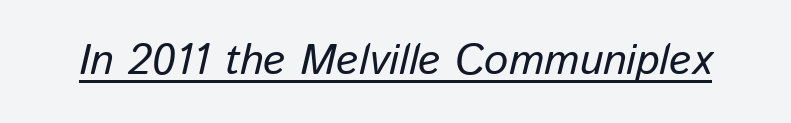
{"italic": "yes", "lean": "right", "slant_degrees": 13, "bold": "no", "weight": "regular", "width": "normal", "stroke_contrast": "low", "x_height": "medium", "monospaced": "no", "underline": "yes", "letter_spacing": "normal", "letter_spacing_em": 0.0, "glyph_px": 43}
